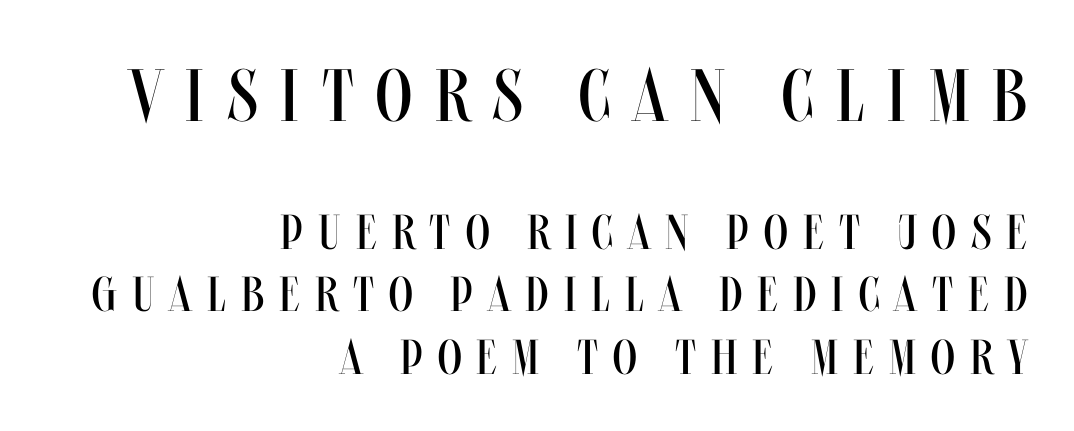
Q: Is the text bold? A: No.
Q: Is the text italic (slanted)? A: No, it is upright.
Q: Is the text underlined? A: No.
Q: How is the paragraph aligned? A: Right-aligned.
Q: Is the spacing between letters normal or unusually wide? A: Unusually wide.
Q: Is the spacing between lines tight, normal or loose? A: Normal.
Q: Which block of text is set in a larger size, the first (top) or the second (bottom)? A: The first (top) one.
Q: Width (condensed, normal, or wide)? A: Condensed.
Q: Stroke contrast? A: Medium.
Q: x-height? A: Large.
Q: Monospaced? A: No.
